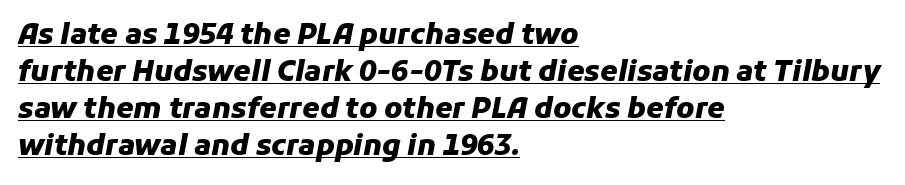
Does the weight exceed regular? Yes, all the way to bold. Underlined type. Every character sits at an angle, as italics do. Students, observe: this is what conventionally led text looks like. Do the characters align in a grid? No, the font is proportional.
